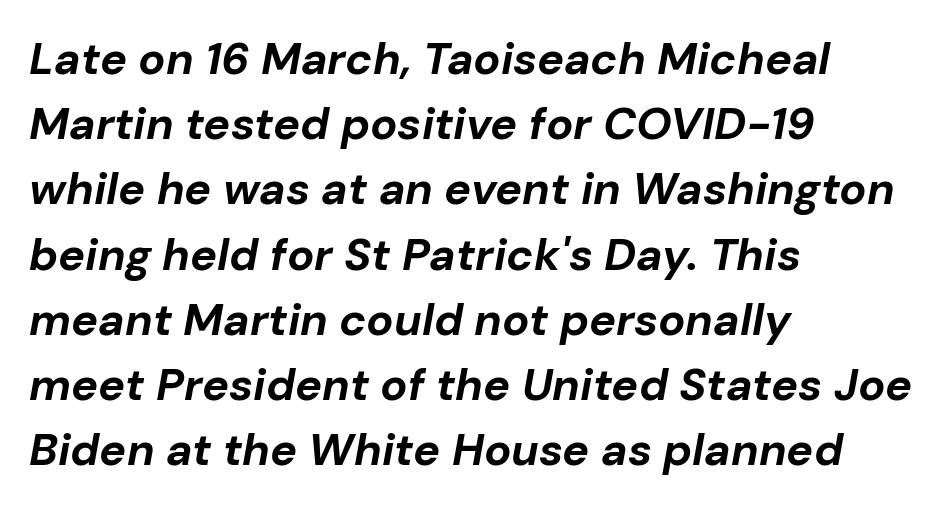
Students, note that the glyphs here touch the page at normal intervals. A typesetter would call this proportional, since set widths differ per character. The space directly below the letters is spotless. The lines in this sample share a left origin and differ only in where they stop. Vertical spacing — default.
